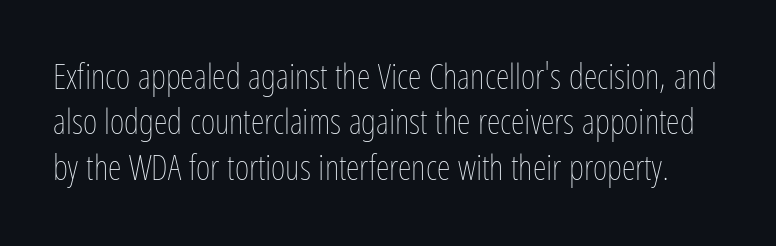
Each letter keeps its own natural width here, so spacing adapts to shape. Stem width sits at or under what a default text font uses. Quick note: underline off. The designer left line spacing at the default. Glyph-to-glyph distance matches everyday printed text.
